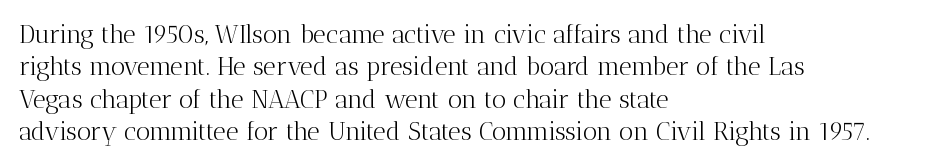
{"italic": "no", "bold": "no", "underline": "no", "align": "left", "line_spacing": "normal", "line_spacing_ratio": 1.3, "letter_spacing": "normal", "letter_spacing_em": 0.0, "glyph_px": 25}
